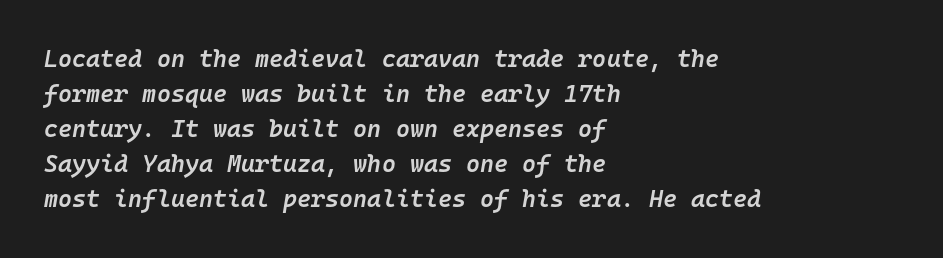
The vertical gap from one line to the next is medium. If you drew a ruler down the left edge, every line would touch it. Bare-footed words on every line. Does extra space separate the letters? No, they use regular spacing. The face used here has a pronounced slope to its letters. Notice the strokes are somewhat thickened but not fully heavy: this is a semibold.
